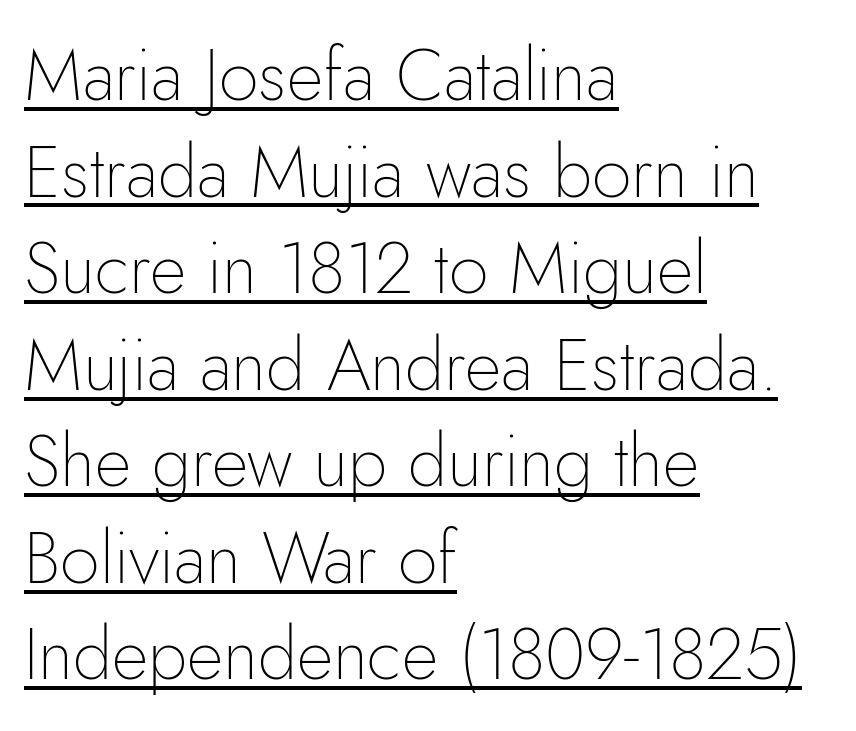
The image shows 71 px thin sans-serif type, upright; set left-aligned, normal line spacing (1.36x), normal letter spacing, underlined; low stroke contrast and a small x-height.
